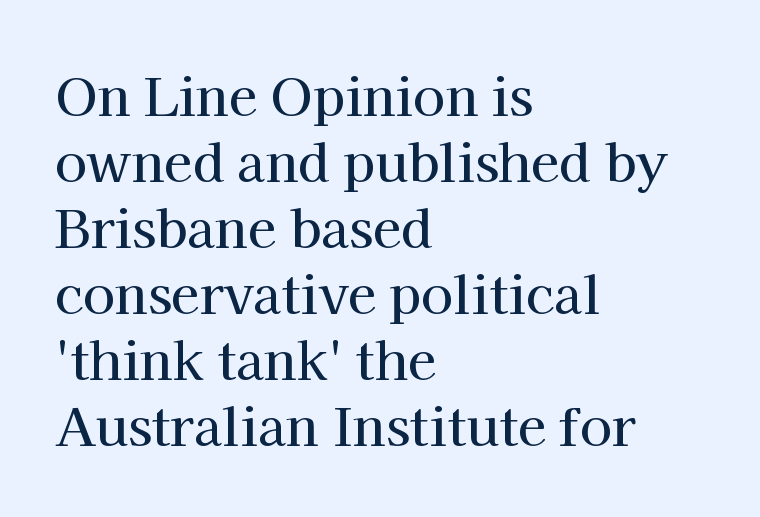
Classification — serif. The gaps between neighbouring characters are ordinary and unremarkable. Designer's note — italics off, roman on. The passage shown stacks its lines at a standard gap. This sample has the flowing, uneven cadence of proportional lettering.
